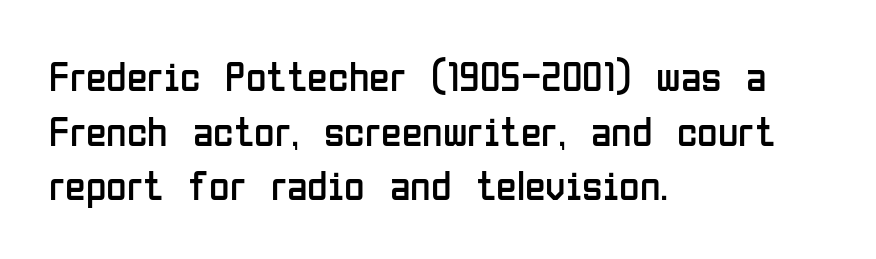
{"serif": "no", "italic": "no", "bold": "no", "weight": "regular", "width": "condensed", "stroke_contrast": "low", "x_height": "medium", "monospaced": "no", "underline": "no", "align": "left", "line_spacing": "normal", "line_spacing_ratio": 1.3, "letter_spacing": "normal", "letter_spacing_em": 0.0, "glyph_px": 42}
